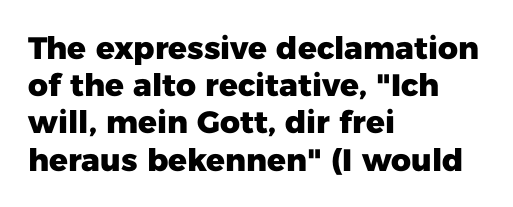
The setting favours the left margin, as ordinary paragraphs usually do. Stroke thickness is high; the sample reads as a true bold. Type style note: lacks serifs. The letters advance in unequal steps, a hallmark of proportional type. Plain, unruled lines of type.
